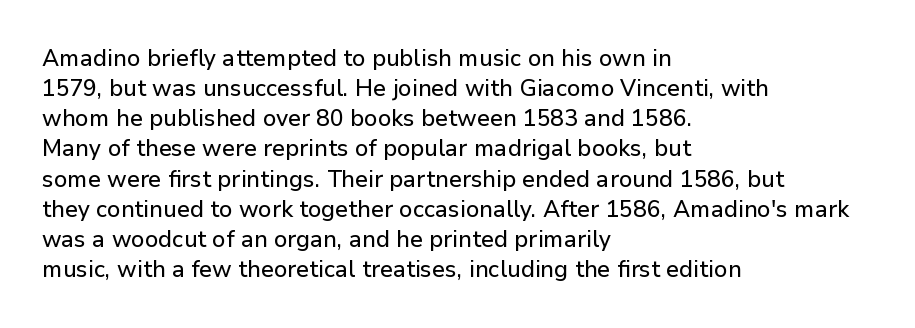
Q: Is the text italic (slanted)? A: No, it is upright.
Q: Is the text underlined? A: No.
Q: How is the paragraph aligned? A: Left-aligned.
Q: Is the spacing between letters normal or unusually wide? A: Normal.
Q: Is the spacing between lines tight, normal or loose? A: Normal.
